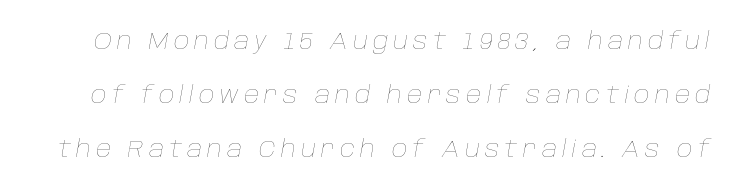
The image shows 24 px text type, italic (leaning right); set loose line spacing (2.24x), unusually wide letter spacing (+0.21 em), not underlined.
